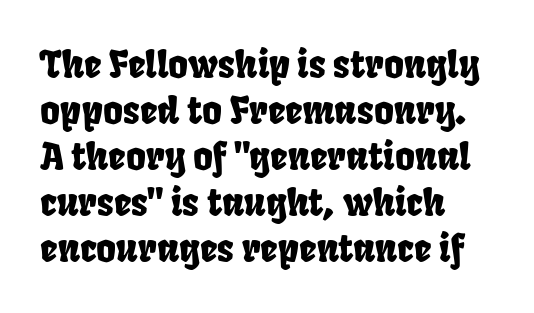
The passage shown is not underscored anywhere. Check where the strokes stop: nothing finishes them off — pure sans. Short note: letters normally spaced. Proportional: the letters do not fall into vertical columns.
